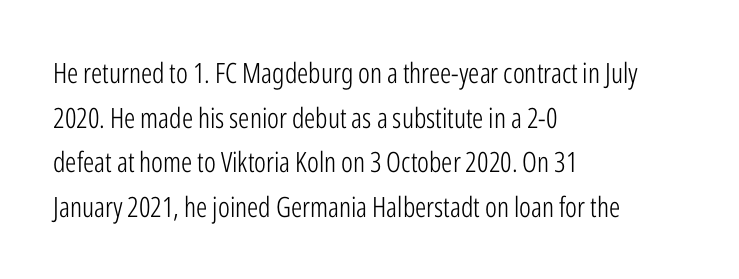
Q: Is the text bold? A: No.
Q: Is the text italic (slanted)? A: No, it is upright.
Q: Is the typeface a serif or a sans-serif typeface? A: Sans-serif.
Q: Is the text underlined? A: No.
Q: How is the paragraph aligned? A: Left-aligned.
Q: Is the spacing between letters normal or unusually wide? A: Normal.
Q: Is the spacing between lines tight, normal or loose? A: Normal.
Q: Width (condensed, normal, or wide)? A: Condensed.
Q: Stroke contrast? A: Low.
Q: x-height? A: Medium.
Q: Monospaced? A: No.
